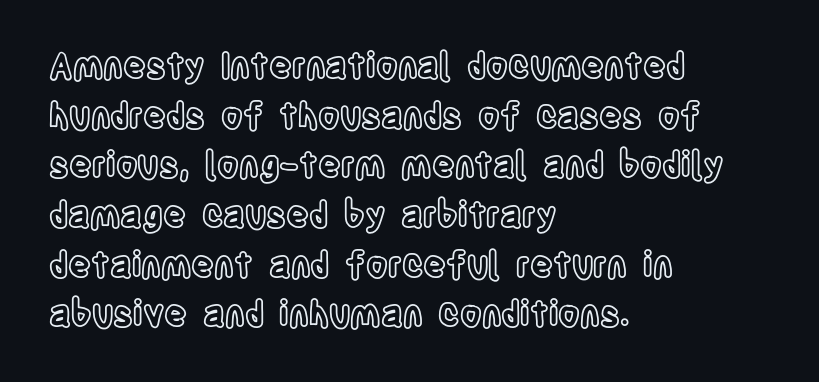
The image shows 35 px condensed type, upright; set left-aligned, normal line spacing (1.42x), normal letter spacing, not underlined; a large x-height.
